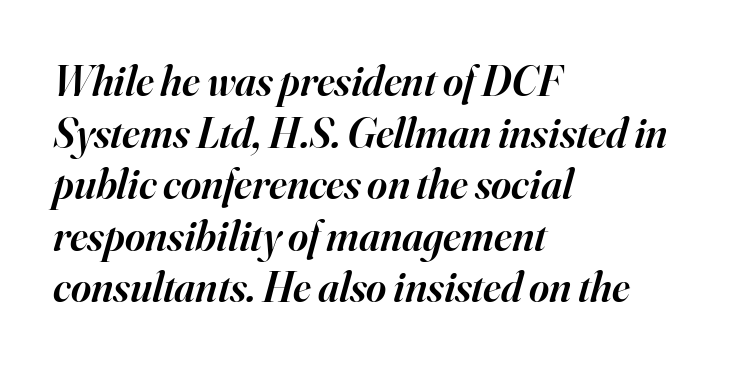
{"serif": "yes", "italic": "yes", "lean": "right", "slant_degrees": 16, "bold": "semi", "weight": "semibold", "width": "normal", "stroke_contrast": "high", "x_height": "small", "monospaced": "no", "underline": "no", "align": "left", "line_spacing_ratio": 1.2, "letter_spacing": "normal", "letter_spacing_em": 0.0, "glyph_px": 43}
